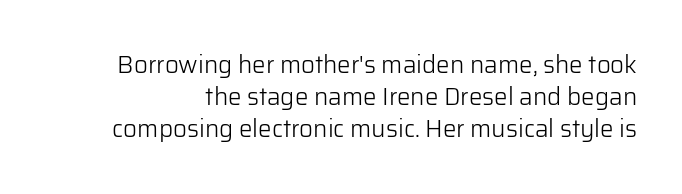
The image shows 24 px text type, upright; set normal line spacing (1.34x), normal letter spacing, not underlined.
